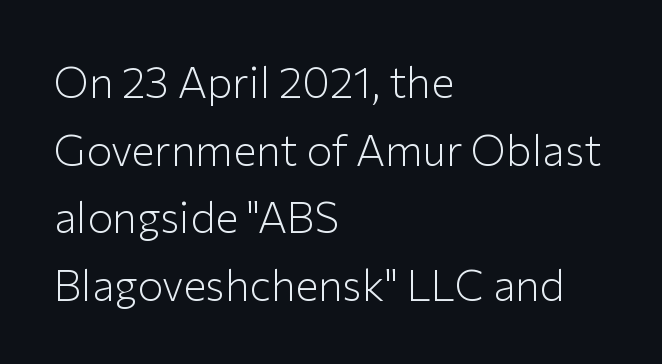
A light-to-regular cut is what we see here. Each new line begins a customary step beneath the previous one. No italicization has been applied; the sample stays upright. Leftover space on each line is placed entirely after the last word. The font family rendered here belongs to the sans-serif group.
